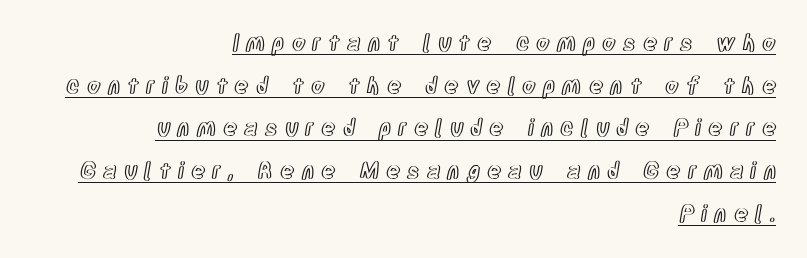
Q: Is the text italic (slanted)? A: Yes.
Q: Is the text underlined? A: Yes.
Q: How is the paragraph aligned? A: Right-aligned.
Q: Is the spacing between letters normal or unusually wide? A: Unusually wide.
Q: Is the spacing between lines tight, normal or loose? A: Loose.
